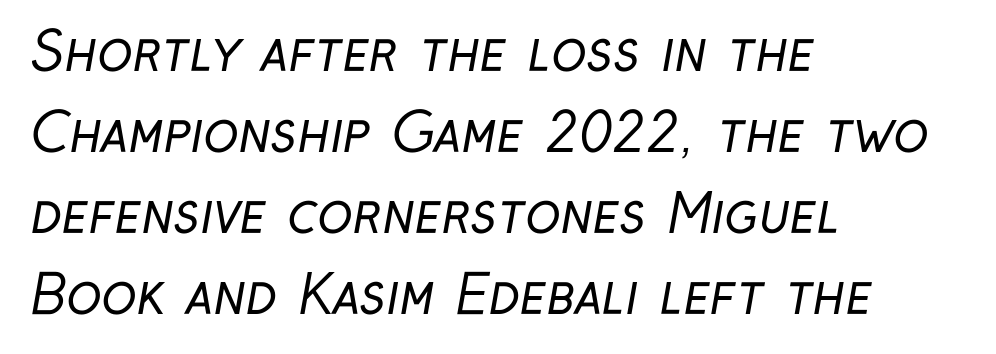
The image shows 53 px regular-weight, condensed sans-serif type; set left-aligned, normal line spacing (1.53x), normal letter spacing, not underlined; low stroke contrast and a medium x-height.
